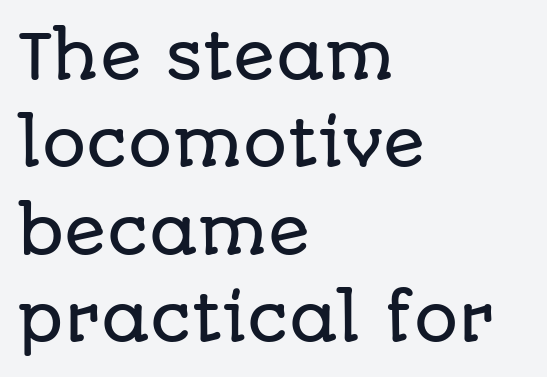
Does the lettering tilt? It doesn't — this is upright. Check where the strokes stop: nothing finishes them off — pure sans. Characters follow at the spacing the type designer built in. The rendering uses a moderate line-height, typical for paragraphs.
